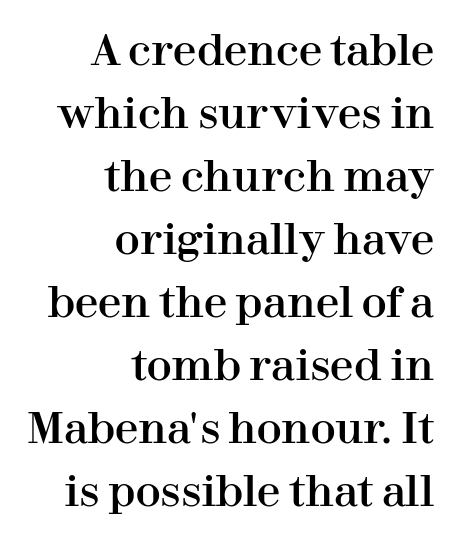
The image shows 42 px serif type, upright; set right-aligned, normal line spacing (1.5x), normal letter spacing, not underlined; high stroke contrast and a medium x-height.
